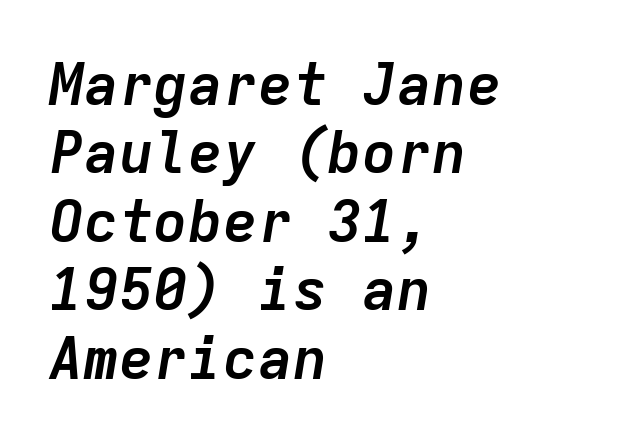
These lines are rendered in a fixed-pitch font. Set as a true bold cut, around the 700 mark. Nobody drew a line under any word here. Between one letter and the next there's only the usual sliver of space. Observe the lean: these are italic letterforms. Left-aligned paragraph, ragged on the right.
